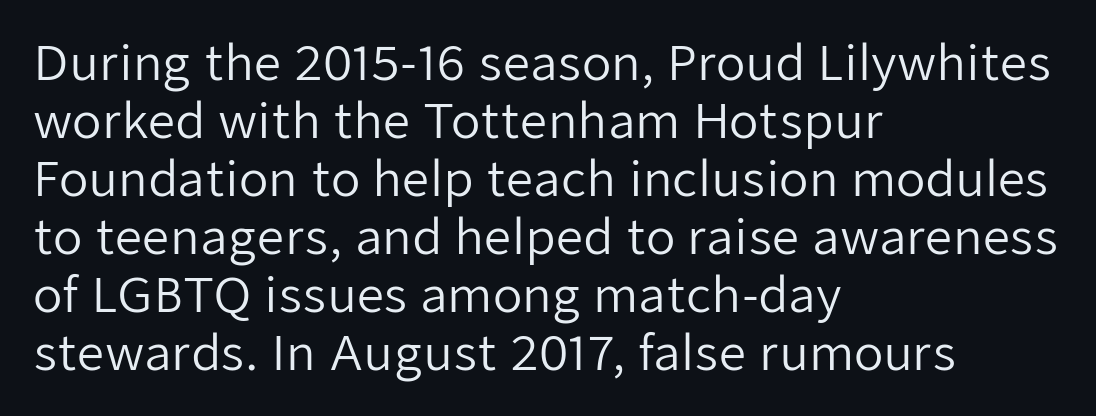
The image shows 48 px regular-weight sans-serif type, upright; set left-aligned, line spacing 1.21x, normal letter spacing, not underlined; low stroke contrast and a medium x-height.
